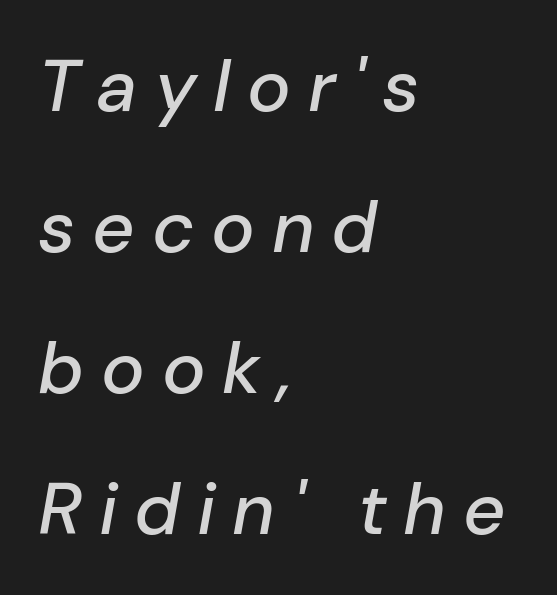
The passage shown is not underscored anywhere. These lines stand farther apart than default settings would place them. Observe the wide spacing: letters keep a clear distance from each other. These lines were composed using italics. Note the varied advance widths — an 'i' is clearly narrower than an 'm'.
